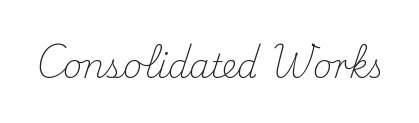
Q: Is the text bold? A: No.
Q: Is the text italic (slanted)? A: Yes.
Q: Is the typeface a serif or a sans-serif typeface? A: Serif.
Q: Is the text underlined? A: No.
Q: Is the spacing between letters normal or unusually wide? A: Normal.
Q: Width (condensed, normal, or wide)? A: Normal.
Q: Stroke contrast? A: Medium.
Q: x-height? A: Small.
Q: Monospaced? A: No.
